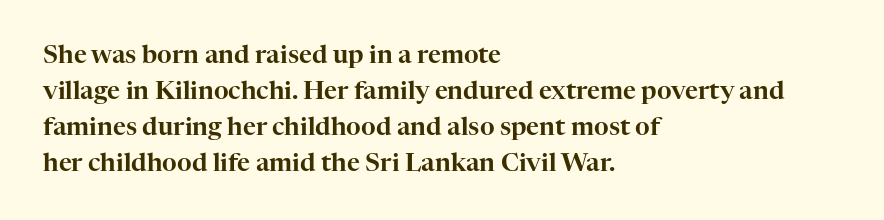
Q: Is the text italic (slanted)? A: No, it is upright.
Q: Is the text underlined? A: No.
Q: How is the paragraph aligned? A: Left-aligned.
Q: Is the spacing between letters normal or unusually wide? A: Normal.
Q: Is the spacing between lines tight, normal or loose? A: Normal.
